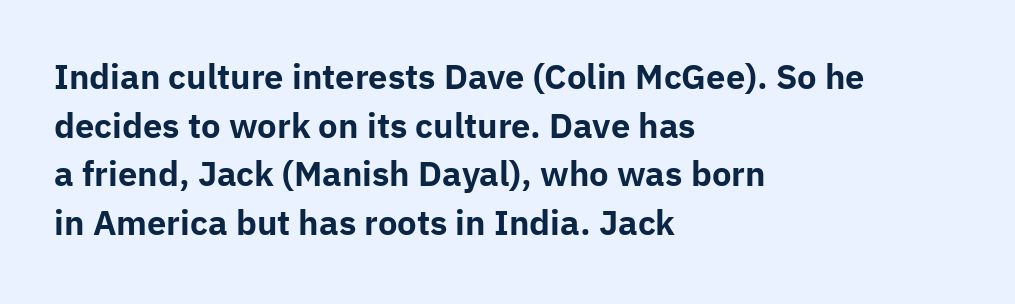
Q: Is the text bold? A: Yes.
Q: Is the text italic (slanted)? A: No, it is upright.
Q: Is the typeface a serif or a sans-serif typeface? A: Sans-serif.
Q: Is the text underlined? A: No.
Q: How is the paragraph aligned? A: Left-aligned.
Q: Is the spacing between letters normal or unusually wide? A: Normal.
Q: Is the spacing between lines tight, normal or loose? A: Normal.
Q: Width (condensed, normal, or wide)? A: Normal.
Q: Stroke contrast? A: Low.
Q: x-height? A: Medium.
Q: Monospaced? A: No.
